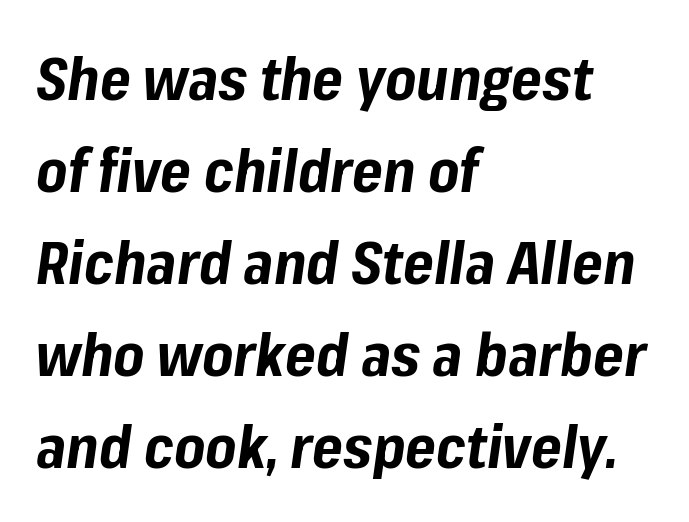
What's the leading like? Ordinary, nothing unusual. Heavy, bold letterforms. This sample has the flowing, uneven cadence of proportional lettering. The area under the type is left untouched. Posture: slanted.
